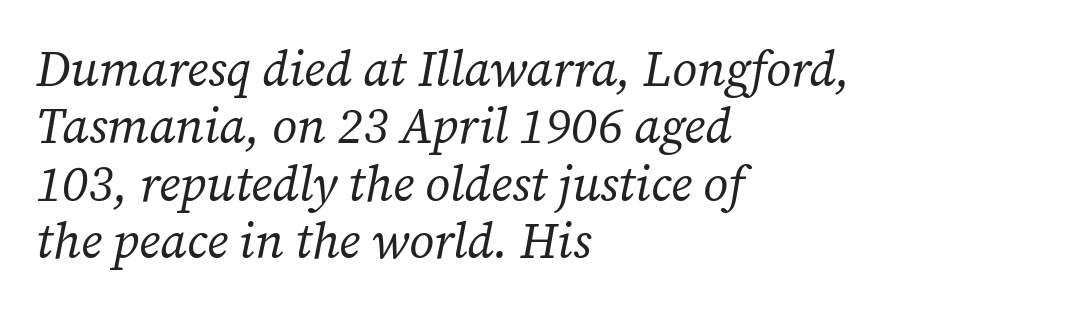
{"serif": "yes", "italic": "yes", "lean": "right", "slant_degrees": 12, "bold": "no", "weight": "regular", "width": "normal", "stroke_contrast": "low", "x_height": "medium", "monospaced": "no", "underline": "no", "align": "left", "line_spacing_ratio": 1.17, "letter_spacing": "normal", "letter_spacing_em": 0.0, "glyph_px": 49}
